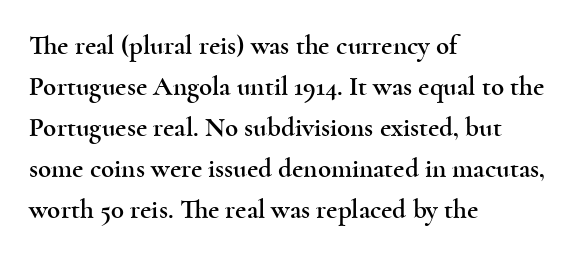
The image shows 27 px text type, upright; set left-aligned, normal line spacing (1.52x), normal letter spacing, not underlined.
